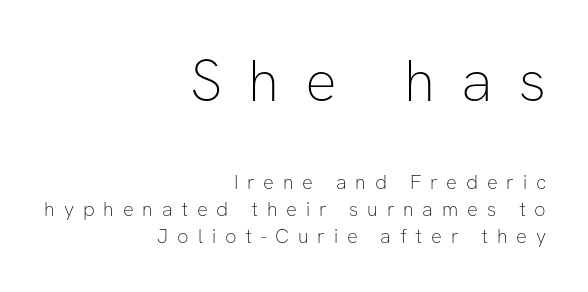
{"serif": "no", "italic": "no", "bold": "no", "weight": "thin", "width": "normal", "stroke_contrast": "low", "x_height": "medium", "monospaced": "no", "underline": "no", "align": "right", "line_spacing": "normal", "line_spacing_ratio": 1.35, "letter_spacing": "wide", "letter_spacing_em": 0.44, "larger_block": "first", "size_ratio": 2.95, "glyph_px": 59}
